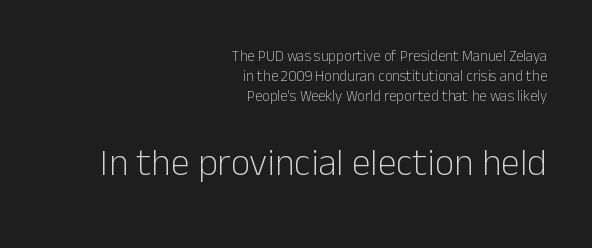
Q: Is the text bold? A: No.
Q: Is the text italic (slanted)? A: No, it is upright.
Q: Is the typeface a serif or a sans-serif typeface? A: Sans-serif.
Q: Is the text underlined? A: No.
Q: How is the paragraph aligned? A: Right-aligned.
Q: Is the spacing between letters normal or unusually wide? A: Normal.
Q: Is the spacing between lines tight, normal or loose? A: Normal.
Q: Which block of text is set in a larger size, the first (top) or the second (bottom)? A: The second (bottom) one.
Q: Width (condensed, normal, or wide)? A: Normal.
Q: Stroke contrast? A: Low.
Q: x-height? A: Medium.
Q: Monospaced? A: No.
